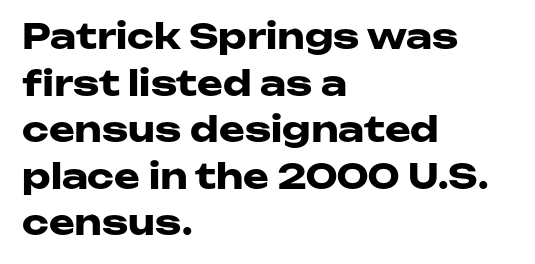
Q: Is the text bold? A: Yes.
Q: Is the text italic (slanted)? A: No, it is upright.
Q: Is the typeface a serif or a sans-serif typeface? A: Sans-serif.
Q: Is the text underlined? A: No.
Q: How is the paragraph aligned? A: Left-aligned.
Q: Is the spacing between letters normal or unusually wide? A: Normal.
Q: Is the spacing between lines tight, normal or loose? A: Normal.
Q: Width (condensed, normal, or wide)? A: Wide.
Q: Stroke contrast? A: Low.
Q: x-height? A: Medium.
Q: Monospaced? A: No.
